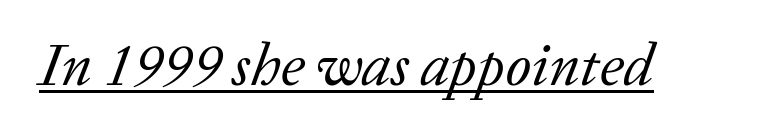
A typesetter would call this proportional, since set widths differ per character. Does a line run under the words? Yes, clearly. This is serif lettering, the kind often seen in printed books. Style check: oblique.
